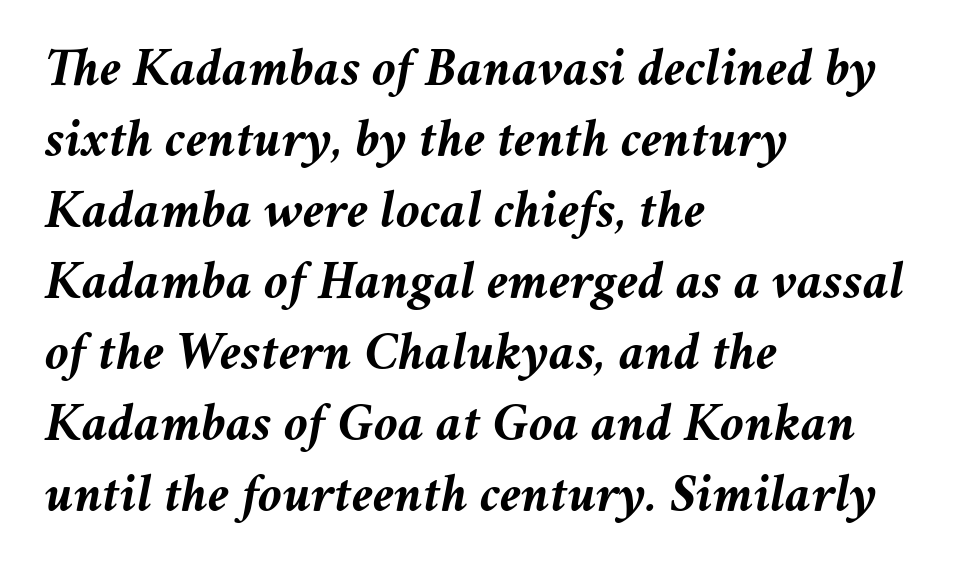
{"italic": "yes", "lean": "right", "slant_degrees": 11, "bold": "yes", "weight": "semibold", "width": "normal", "stroke_contrast": "medium", "x_height": "medium", "monospaced": "no", "underline": "no", "align": "left", "line_spacing": "normal", "line_spacing_ratio": 1.29, "letter_spacing": "normal", "letter_spacing_em": 0.0, "glyph_px": 55}
